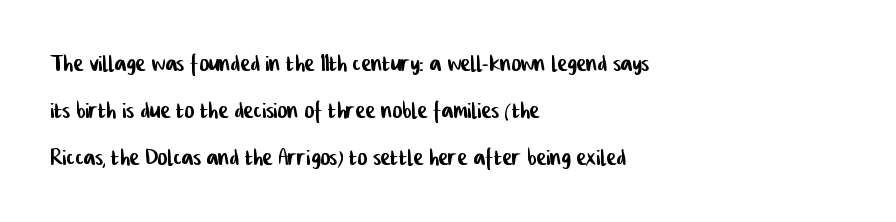
The image shows 30 px condensed sans-serif type; set left-aligned, normal line spacing (1.57x), normal letter spacing, not underlined; low stroke contrast and a medium x-height.
